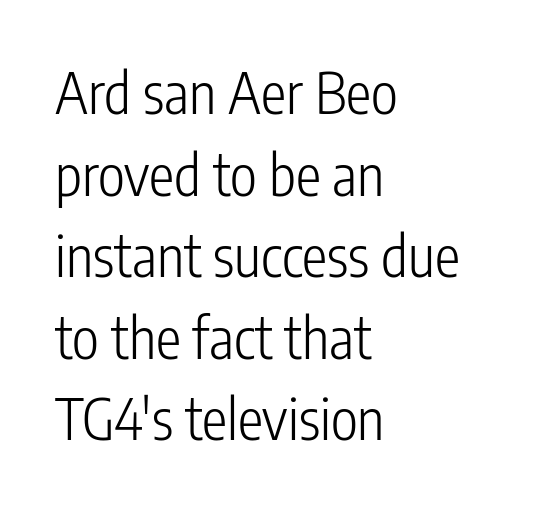
The image shows 57 px light, condensed sans-serif type, upright; set left-aligned, normal line spacing (1.43x), normal letter spacing, not underlined; low stroke contrast and a medium x-height.
